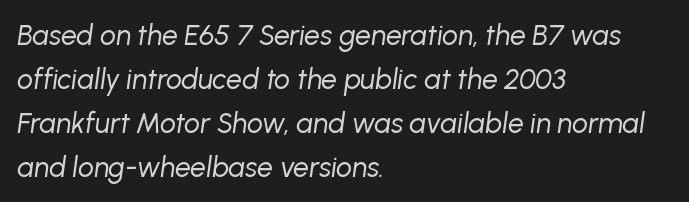
The image shows 28 px regular-weight type, italic (leaning right); set left-aligned, normal line spacing (1.57x), normal letter spacing, not underlined; low stroke contrast and a medium x-height.
